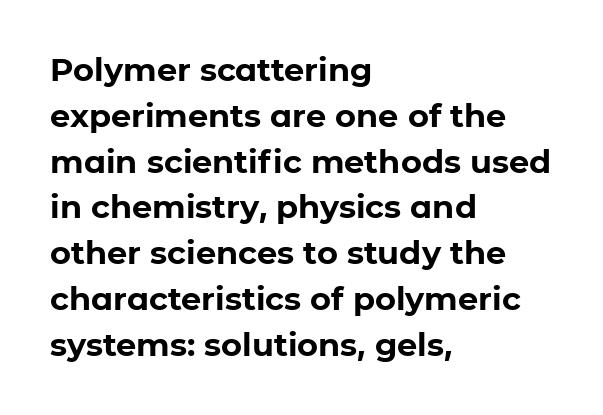
Reading down the block, your eye returns to a fixed left position each line. What stands out about the letter spacing? Nothing — it is the standard amount. The string is rendered with underlining switched off. A typesetter would mark this as roman, not italic.
